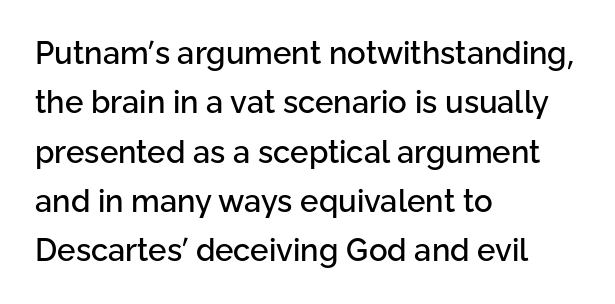
The image shows 31 px sans-serif type, upright; set left-aligned, normal line spacing (1.59x), normal letter spacing, not underlined; low stroke contrast and a medium x-height.
